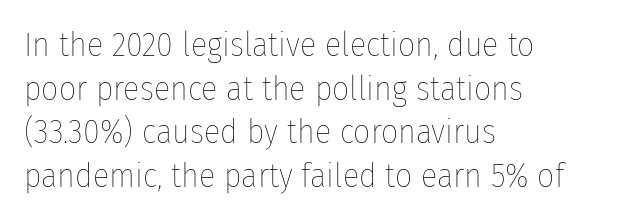
{"italic": "no", "bold": "no", "weight": "thin", "width": "condensed", "stroke_contrast": "low", "x_height": "medium", "monospaced": "no", "underline": "no", "align": "left", "line_spacing": "normal", "line_spacing_ratio": 1.28, "letter_spacing": "normal", "letter_spacing_em": 0.0, "glyph_px": 34}
